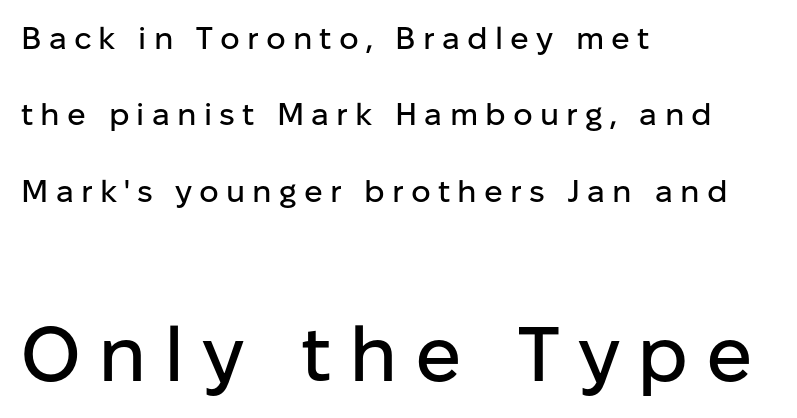
Q: Is the text italic (slanted)? A: No, it is upright.
Q: Is the typeface a serif or a sans-serif typeface? A: Sans-serif.
Q: Is the text underlined? A: No.
Q: How is the paragraph aligned? A: Left-aligned.
Q: Is the spacing between letters normal or unusually wide? A: Unusually wide.
Q: Is the spacing between lines tight, normal or loose? A: Loose.
Q: Which block of text is set in a larger size, the first (top) or the second (bottom)? A: The second (bottom) one.
Q: Width (condensed, normal, or wide)? A: Normal.
Q: Stroke contrast? A: Low.
Q: x-height? A: Medium.
Q: Monospaced? A: No.
